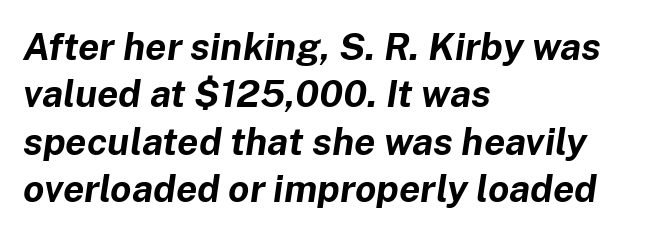
The image shows 38 px bold type, italic (leaning right); set left-aligned, normal line spacing (1.25x), normal letter spacing, not underlined; low stroke contrast and a medium x-height.
